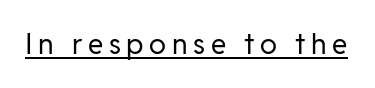
The passage shown is not bold in any degree. Check the space under the baseline: a stroke is drawn there. Do the letters lean? They stand straight. Think of a printed novel: that variable character pitch is what you see here.
